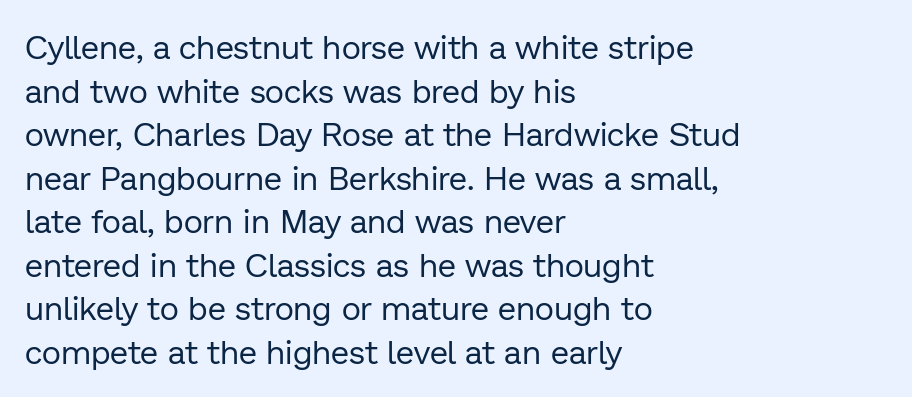
The image shows 33 px regular-weight sans-serif type, upright; set left-aligned, normal line spacing (1.32x), normal letter spacing, not underlined; low stroke contrast and a medium x-height.
